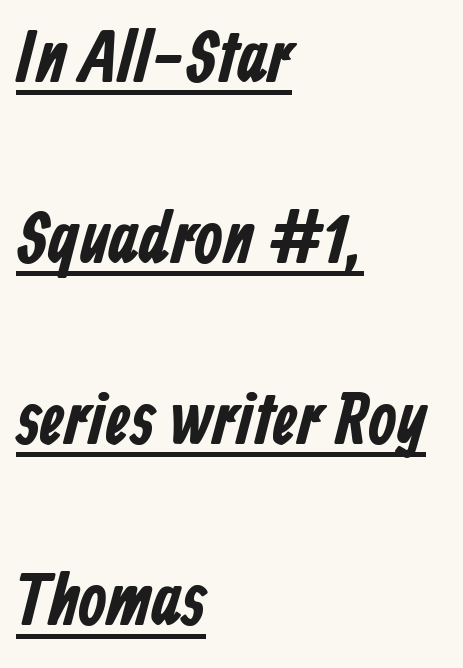
{"serif": "no", "bold": "yes", "weight": "bold", "width": "condensed", "stroke_contrast": "low", "x_height": "medium", "monospaced": "no", "underline": "yes", "align": "left", "line_spacing": "loose", "line_spacing_ratio": 2.48, "letter_spacing": "normal", "letter_spacing_em": 0.0, "glyph_px": 73}
